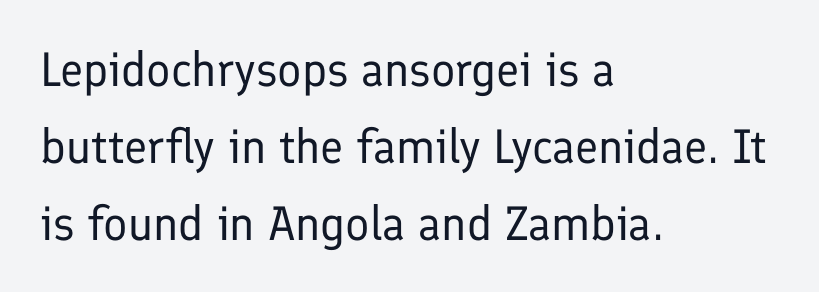
Weight: regular or lighter. Notice how the passage keeps a crisp vertical edge on the left only. Does extra space separate the letters? No, they use regular spacing. Regarding serifs, this sample does without them.
